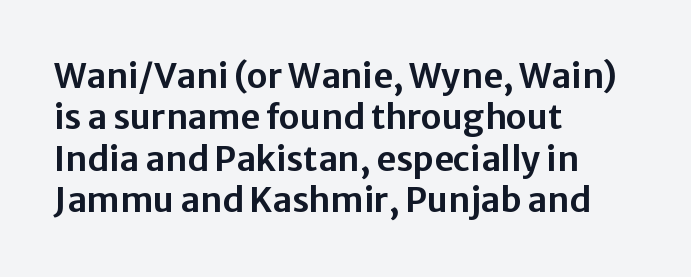
Q: Is the text italic (slanted)? A: No, it is upright.
Q: Is the typeface a serif or a sans-serif typeface? A: Sans-serif.
Q: Is the text underlined? A: No.
Q: How is the paragraph aligned? A: Left-aligned.
Q: Is the spacing between letters normal or unusually wide? A: Normal.
Q: Width (condensed, normal, or wide)? A: Normal.
Q: Stroke contrast? A: Low.
Q: x-height? A: Medium.
Q: Monospaced? A: No.
